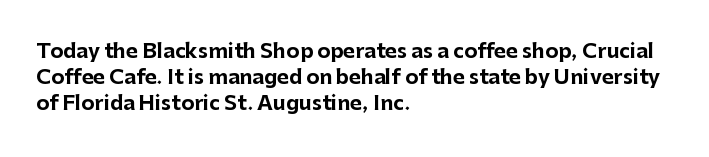
The image shows 20 px bold type, upright; set left-aligned, normal line spacing (1.29x), normal letter spacing, not underlined.
